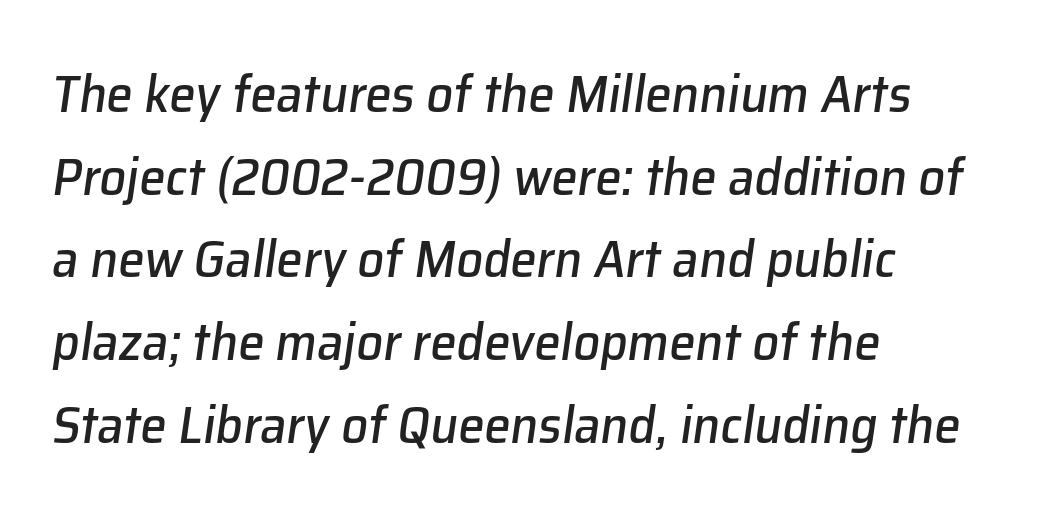
Q: Is the text italic (slanted)? A: Yes, it leans right by about 8 degrees.
Q: Is the text underlined? A: No.
Q: How is the paragraph aligned? A: Left-aligned.
Q: Is the spacing between letters normal or unusually wide? A: Normal.
Q: Is the spacing between lines tight, normal or loose? A: Normal.
Q: Width (condensed, normal, or wide)? A: Normal.
Q: Stroke contrast? A: Low.
Q: x-height? A: Medium.
Q: Monospaced? A: No.
